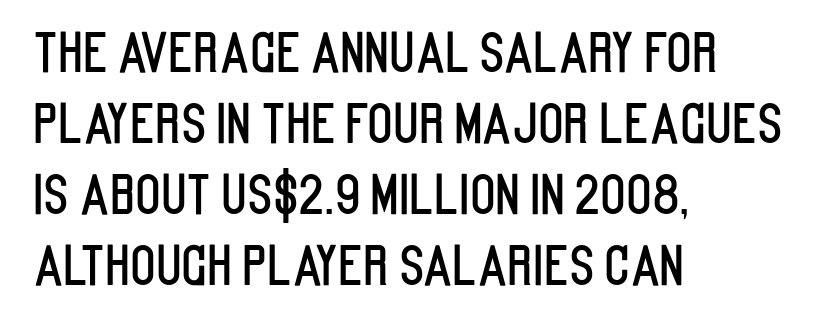
Q: Is the text italic (slanted)? A: No, it is upright.
Q: Is the typeface a serif or a sans-serif typeface? A: Sans-serif.
Q: Is the text underlined? A: No.
Q: How is the paragraph aligned? A: Left-aligned.
Q: Is the spacing between letters normal or unusually wide? A: Normal.
Q: Is the spacing between lines tight, normal or loose? A: Normal.
Q: Width (condensed, normal, or wide)? A: Condensed.
Q: Stroke contrast? A: Low.
Q: x-height? A: Large.
Q: Monospaced? A: No.
